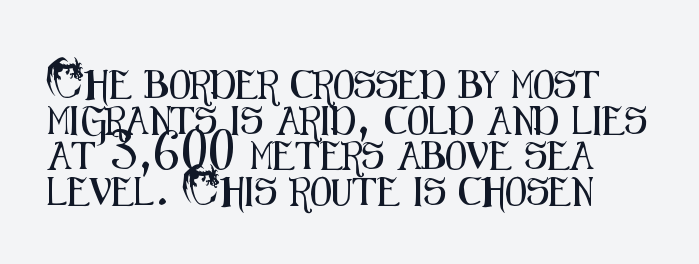
Q: Is the text italic (slanted)? A: No, it is upright.
Q: Is the typeface a serif or a sans-serif typeface? A: Sans-serif.
Q: Is the text underlined? A: No.
Q: Is the spacing between letters normal or unusually wide? A: Normal.
Q: Is the spacing between lines tight, normal or loose? A: Normal.
Q: Width (condensed, normal, or wide)? A: Condensed.
Q: Stroke contrast? A: Medium.
Q: x-height? A: Small.
Q: Monospaced? A: No.
